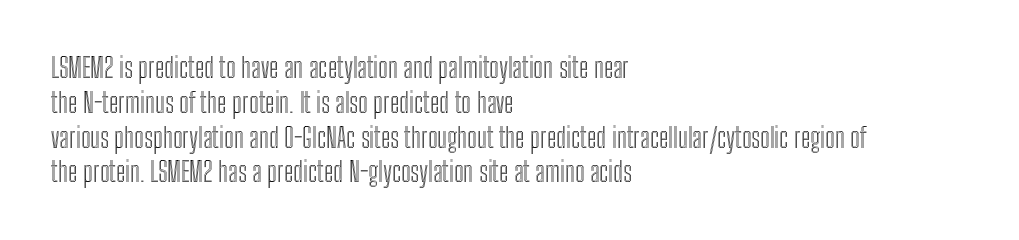
The image shows 27 px text type, upright; set left-aligned, normal line spacing (1.29x), normal letter spacing, not underlined.
